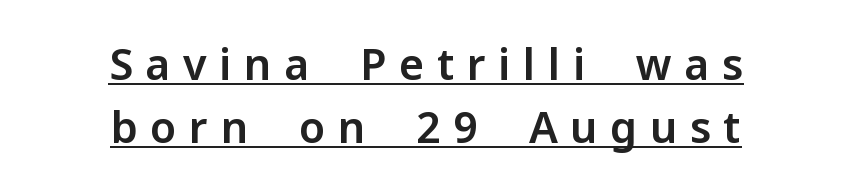
Q: Is the text italic (slanted)? A: No, it is upright.
Q: Is the typeface a serif or a sans-serif typeface? A: Sans-serif.
Q: Is the text underlined? A: Yes.
Q: How is the paragraph aligned? A: Centered.
Q: Is the spacing between letters normal or unusually wide? A: Unusually wide.
Q: Is the spacing between lines tight, normal or loose? A: Normal.
Q: Width (condensed, normal, or wide)? A: Normal.
Q: Stroke contrast? A: Low.
Q: x-height? A: Medium.
Q: Monospaced? A: No.
